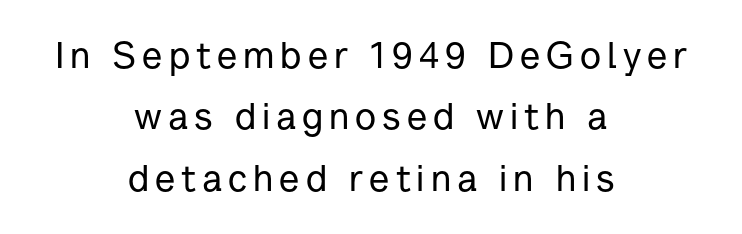
{"serif": "no", "italic": "no", "width": "normal", "stroke_contrast": "low", "x_height": "medium", "monospaced": "no", "underline": "no", "align": "center", "line_spacing": "normal", "line_spacing_ratio": 1.66, "glyph_px": 37}
